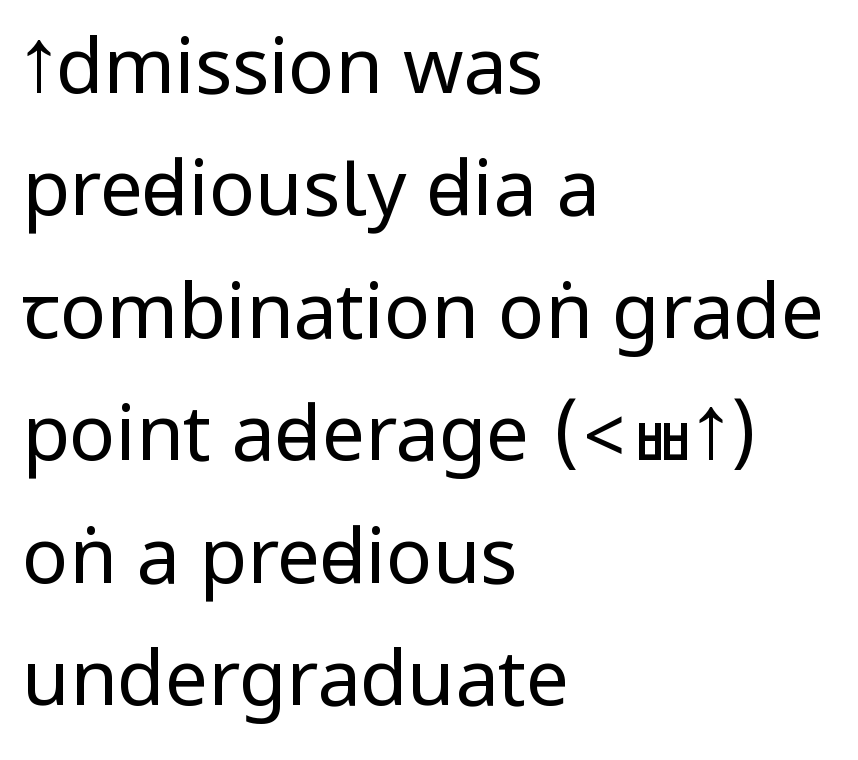
The image shows 77 px regular-weight, condensed sans-serif type, upright; set left-aligned, normal line spacing (1.59x), normal letter spacing, not underlined; low stroke contrast.
